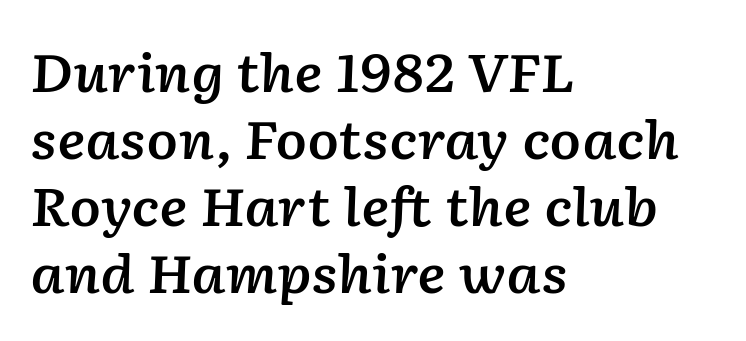
The image shows 52 px semibold type, italic (leaning right); set left-aligned, normal line spacing (1.29x), normal letter spacing, not underlined; low stroke contrast and a medium x-height.
